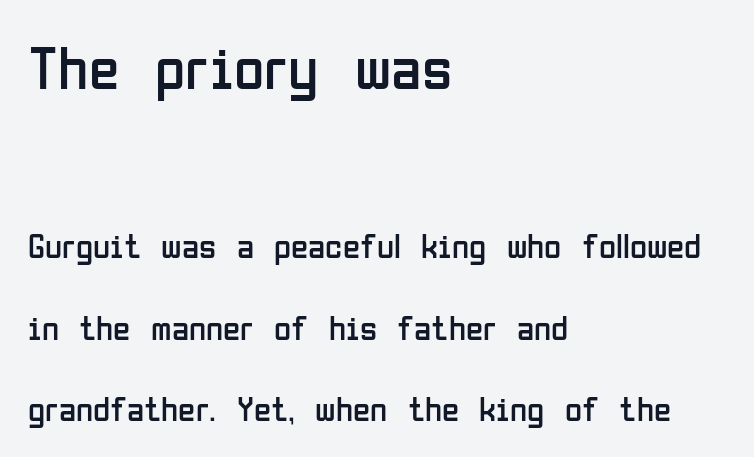
{"serif": "no", "italic": "no", "bold": "no", "weight": "regular", "width": "condensed", "stroke_contrast": "low", "x_height": "medium", "monospaced": "no", "underline": "no", "align": "left", "line_spacing": "loose", "line_spacing_ratio": 2.34, "letter_spacing": "normal", "letter_spacing_em": 0.0, "larger_block": "first", "size_ratio": 1.77, "glyph_px": 62}
